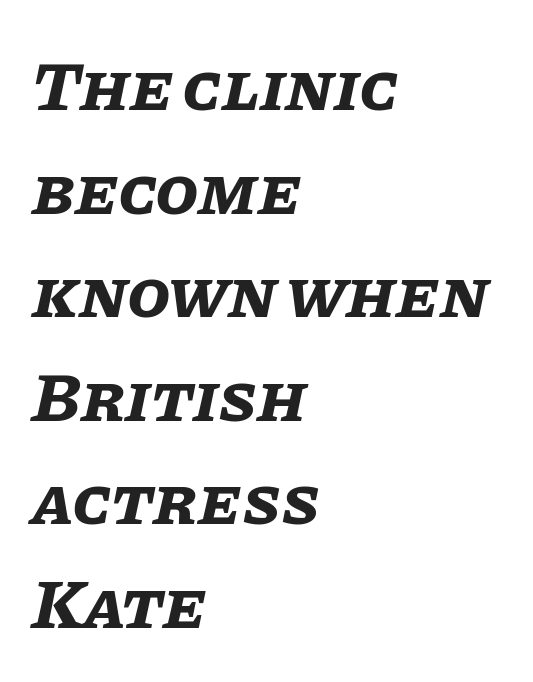
{"italic": "yes", "lean": "right", "slant_degrees": 11, "bold": "yes", "weight": "bold", "width": "normal", "stroke_contrast": "low", "x_height": "large", "monospaced": "no", "underline": "no", "align": "left", "line_spacing": "normal", "line_spacing_ratio": 1.48, "letter_spacing": "normal", "letter_spacing_em": 0.0, "glyph_px": 70}
